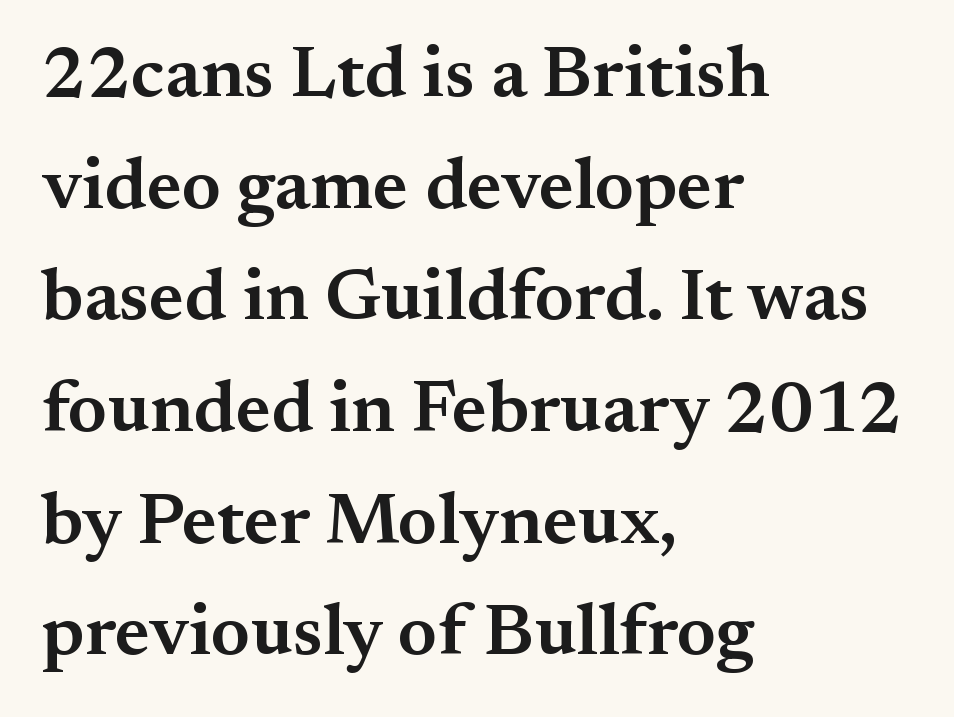
The image shows 73 px semibold serif type, upright; set left-aligned, normal line spacing (1.53x), normal letter spacing, not underlined; medium stroke contrast and a small x-height.
